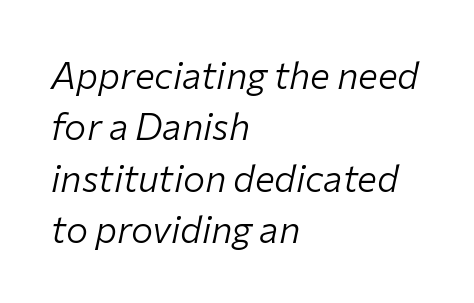
{"italic": "yes", "lean": "right", "slant_degrees": 12, "bold": "no", "weight": "light", "width": "normal", "stroke_contrast": "low", "x_height": "medium", "monospaced": "no", "underline": "no", "align": "left", "line_spacing": "normal", "line_spacing_ratio": 1.39, "letter_spacing": "normal", "letter_spacing_em": 0.0, "glyph_px": 37}
